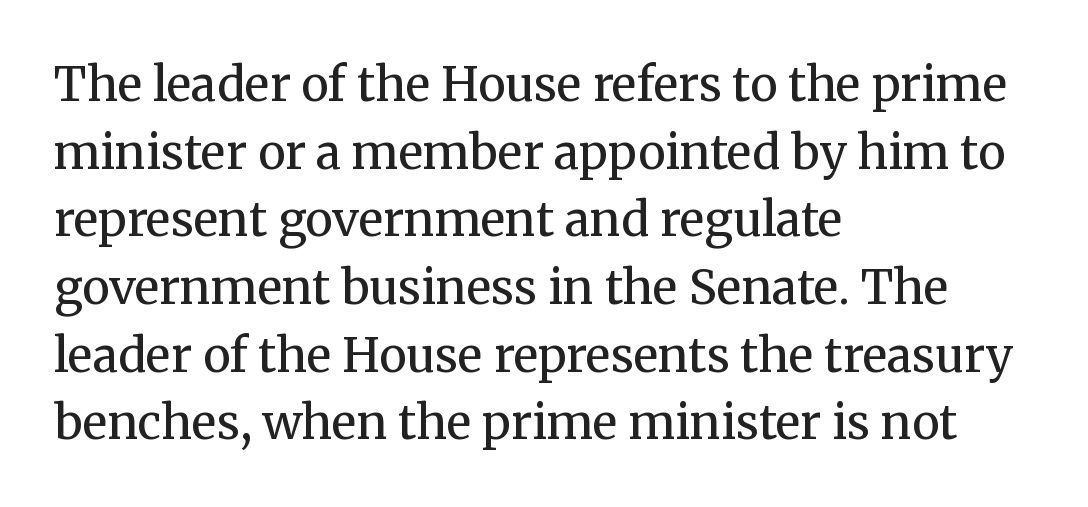
{"serif": "yes", "italic": "no", "bold": "no", "weight": "regular", "width": "normal", "stroke_contrast": "medium", "x_height": "medium", "monospaced": "no", "underline": "no", "align": "left", "line_spacing": "normal", "line_spacing_ratio": 1.44, "letter_spacing": "normal", "letter_spacing_em": 0.0, "glyph_px": 47}
